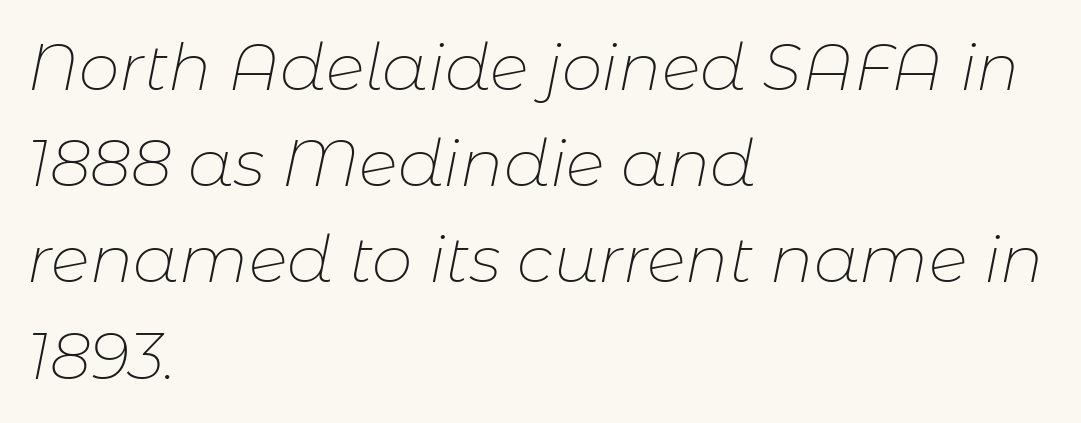
This sample keeps an unexceptional amount of space between lines. Do the characters align in a grid? No, the font is proportional. Emphasis-style slanted type is in use. No extra ink here — the face is not bold. Any mark beneath the type? The region is blank. Default kerning and tracking; the words read as compact shapes.
